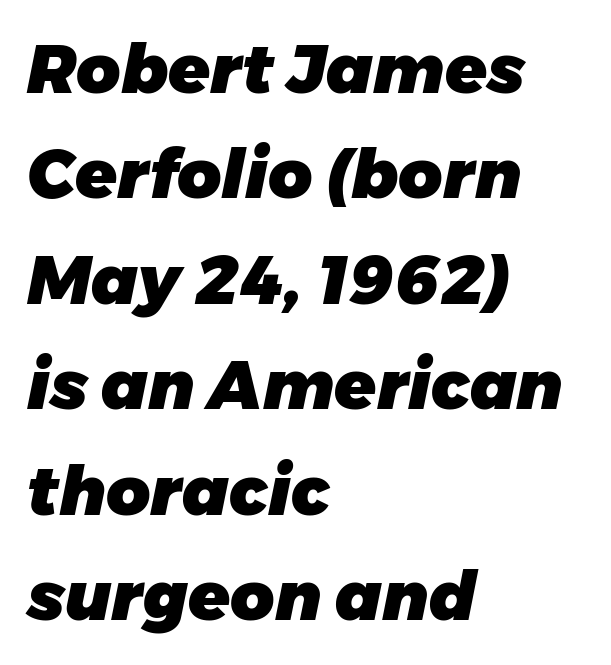
The image shows 68 px heavy type, italic (leaning right); set left-aligned, normal line spacing (1.55x), normal letter spacing, not underlined; low stroke contrast and a medium x-height.
